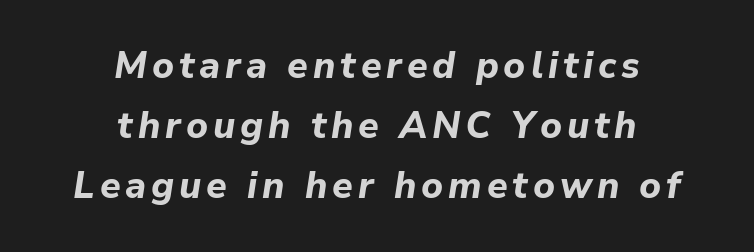
Do the characters align in a grid? No, the font is proportional. The specimen omits any rule beneath the text block's lines. Regular leading. The passage is arranged like a title page — every line centered.
